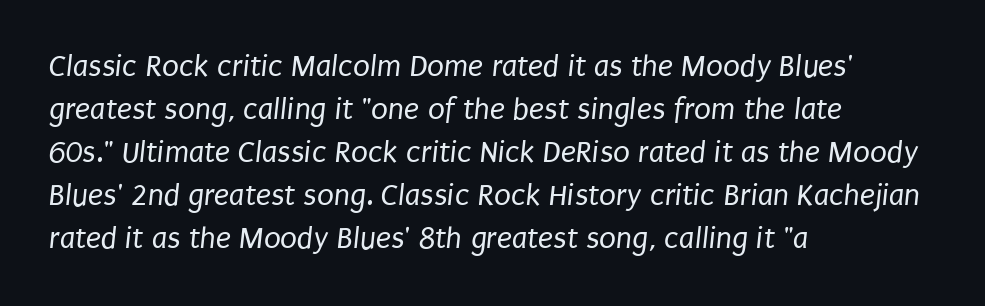
{"serif": "no", "bold": "no", "weight": "regular", "width": "condensed", "stroke_contrast": "low", "x_height": "large", "monospaced": "no", "underline": "no", "align": "left", "line_spacing": "normal", "line_spacing_ratio": 1.39, "letter_spacing": "normal", "letter_spacing_em": 0.0, "glyph_px": 31}
